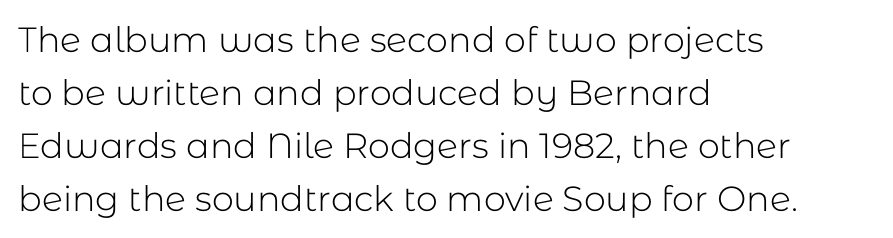
Italic: no, the glyphs are upright roman. Weight: in the light-to-regular range. Beneath every word, the page is bare. Default kerning and tracking; the words read as compact shapes. Compared with a centered layout, this one pins lines to the left instead.
